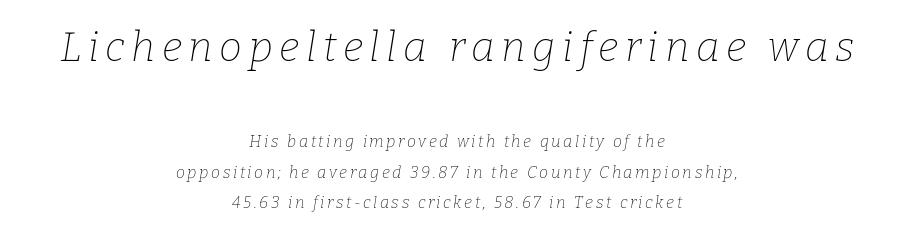
{"serif": "yes", "italic": "yes", "lean": "right", "slant_degrees": 9, "bold": "no", "weight": "thin", "width": "normal", "stroke_contrast": "low", "x_height": "medium", "monospaced": "no", "underline": "no", "align": "center", "line_spacing_ratio": 1.89, "larger_block": "first", "size_ratio": 2.56, "glyph_px": 41}
